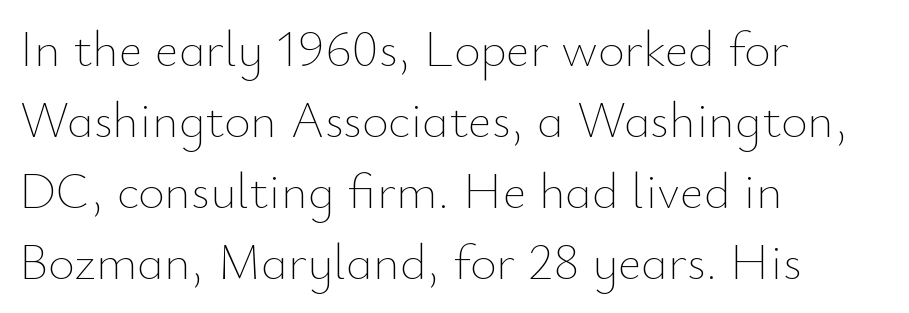
{"italic": "no", "bold": "no", "weight": "thin", "width": "normal", "stroke_contrast": "low", "x_height": "small", "monospaced": "no", "underline": "no", "align": "left", "line_spacing": "normal", "line_spacing_ratio": 1.39, "letter_spacing": "normal", "letter_spacing_em": 0.0, "glyph_px": 51}
